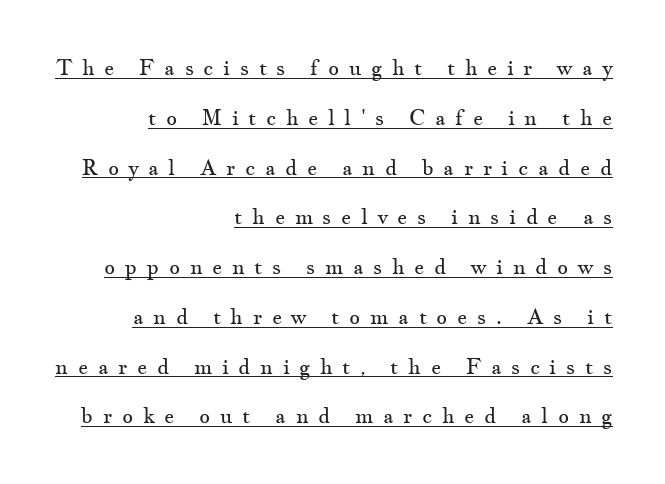
Q: Is the text bold? A: No.
Q: Is the text italic (slanted)? A: No, it is upright.
Q: Is the text underlined? A: Yes.
Q: How is the paragraph aligned? A: Right-aligned.
Q: Is the spacing between letters normal or unusually wide? A: Unusually wide.
Q: Is the spacing between lines tight, normal or loose? A: Loose.
